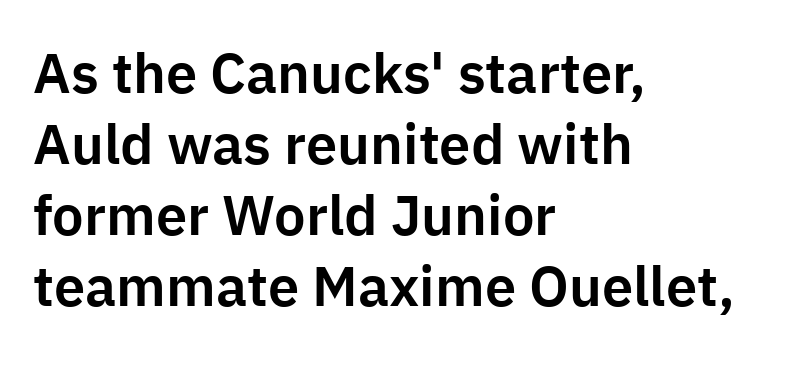
The image shows 56 px sans-serif type, upright; set left-aligned, normal line spacing (1.27x), normal letter spacing, not underlined; low stroke contrast and a medium x-height.
